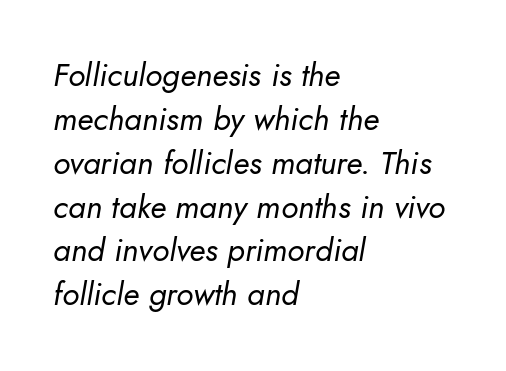
The image shows 32 px regular-weight type, italic (leaning right); set left-aligned, normal line spacing (1.37x), normal letter spacing, not underlined; low stroke contrast and a small x-height.
